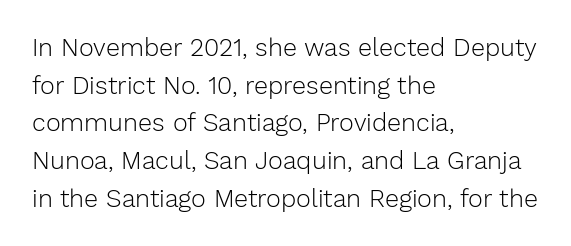
The face used here is rendered with its standard letterfit. Just letters on the line, the space beneath them empty. Caption: face not bold, strokes unweighted. Line spacing here is normal.
